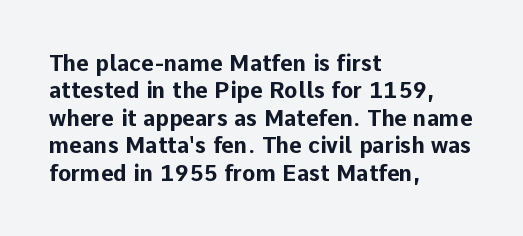
{"italic": "no", "bold": "yes", "underline": "no", "align": "left", "line_spacing": "normal", "line_spacing_ratio": 1.25, "letter_spacing": "normal", "letter_spacing_em": 0.0, "glyph_px": 22}
